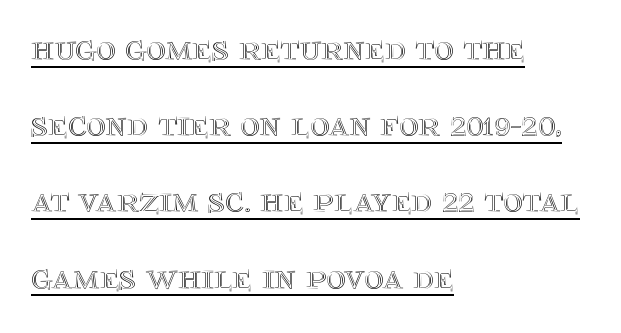
Q: Is the text italic (slanted)? A: No, it is upright.
Q: Is the text underlined? A: Yes.
Q: How is the paragraph aligned? A: Left-aligned.
Q: Is the spacing between letters normal or unusually wide? A: Normal.
Q: Is the spacing between lines tight, normal or loose? A: Loose.
Q: Width (condensed, normal, or wide)? A: Normal.
Q: x-height? A: Large.
Q: Monospaced? A: No.
